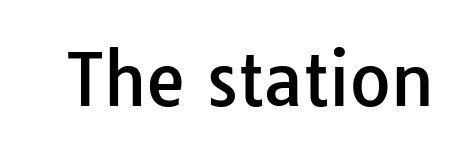
Q: Is the text italic (slanted)? A: No, it is upright.
Q: Is the typeface a serif or a sans-serif typeface? A: Sans-serif.
Q: Is the text underlined? A: No.
Q: Is the spacing between letters normal or unusually wide? A: Normal.
Q: Width (condensed, normal, or wide)? A: Normal.
Q: Stroke contrast? A: Low.
Q: x-height? A: Medium.
Q: Monospaced? A: No.
